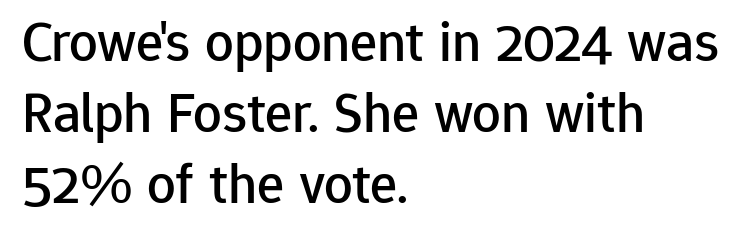
{"serif": "no", "italic": "no", "width": "normal", "stroke_contrast": "low", "x_height": "medium", "monospaced": "no", "underline": "no", "align": "left", "line_spacing": "normal", "line_spacing_ratio": 1.25, "letter_spacing": "normal", "letter_spacing_em": 0.0, "glyph_px": 57}
